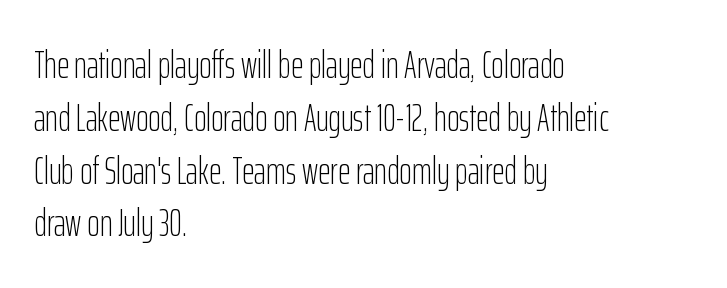
This rendering leaves character spacing at its baseline value. Each stroke keeps to a modest, everyday thickness or less. How would I describe the line gaps? Plain and ordinary. Quick note: underline off. The lines are quadded left.
